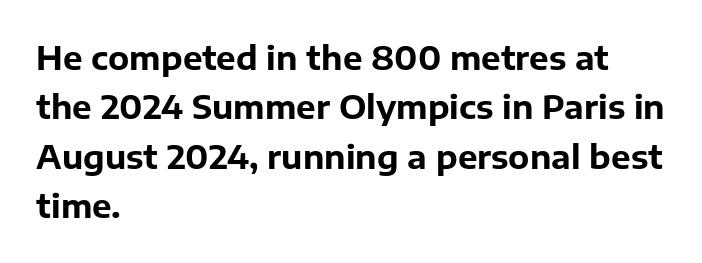
Q: Is the text bold? A: Yes.
Q: Is the text italic (slanted)? A: No, it is upright.
Q: Is the typeface a serif or a sans-serif typeface? A: Sans-serif.
Q: Is the text underlined? A: No.
Q: How is the paragraph aligned? A: Left-aligned.
Q: Is the spacing between letters normal or unusually wide? A: Normal.
Q: Is the spacing between lines tight, normal or loose? A: Normal.
Q: Width (condensed, normal, or wide)? A: Normal.
Q: Stroke contrast? A: Low.
Q: x-height? A: Medium.
Q: Monospaced? A: No.
